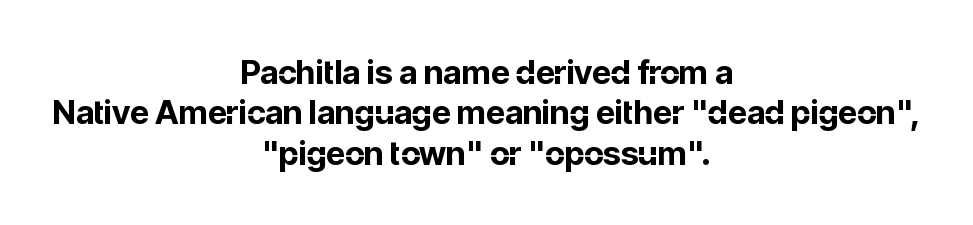
The image shows 33 px bold sans-serif type, upright; set centered, line spacing 1.22x, normal letter spacing, not underlined; low stroke contrast and a medium x-height.
